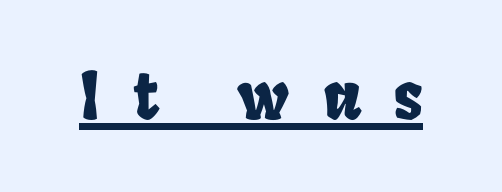
The image shows 66 px condensed type; set unusually wide letter spacing (+0.49 em), underlined; low stroke contrast and a large x-height.
